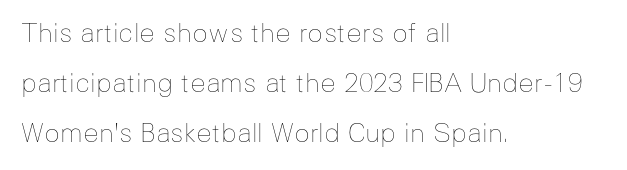
Q: Is the text bold? A: No.
Q: Is the text italic (slanted)? A: No, it is upright.
Q: Is the text underlined? A: No.
Q: How is the paragraph aligned? A: Left-aligned.
Q: Is the spacing between letters normal or unusually wide? A: Normal.
Q: Is the spacing between lines tight, normal or loose? A: Loose.
